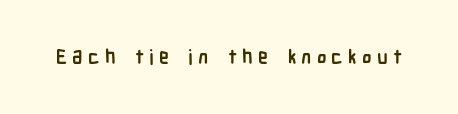
Q: Is the text bold? A: Yes.
Q: Is the text italic (slanted)? A: No, it is upright.
Q: Is the text underlined? A: No.
Q: Is the spacing between letters normal or unusually wide? A: Unusually wide.
